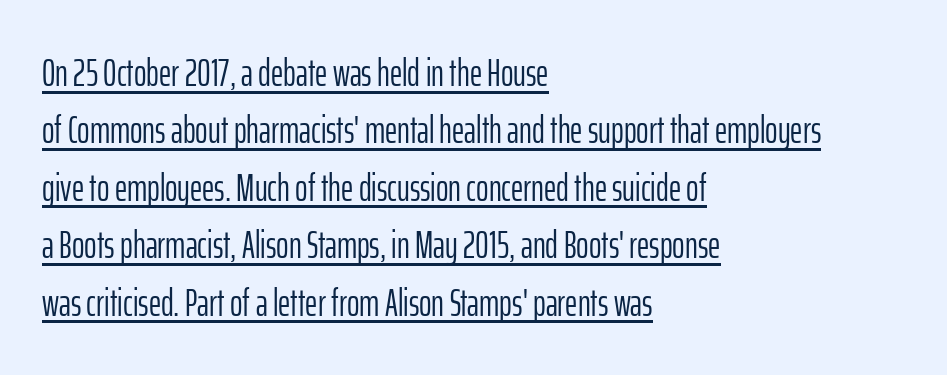
The image shows 38 px light, condensed sans-serif type, upright; set left-aligned, normal line spacing (1.51x), normal letter spacing, underlined; low stroke contrast and a medium x-height.
